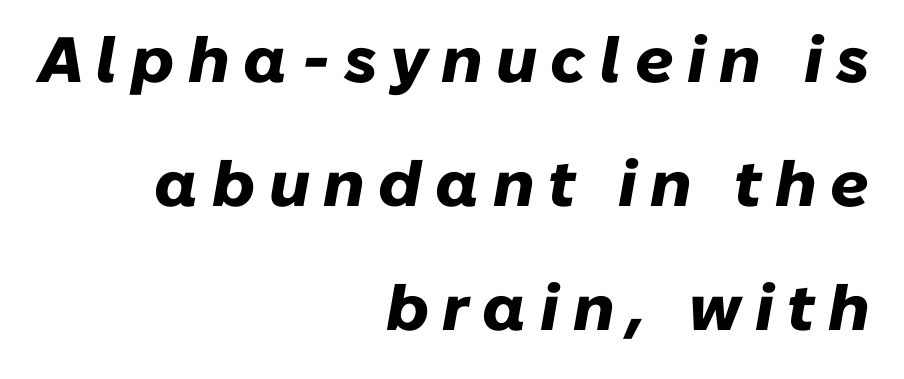
The image shows 64 px heavy type, italic (leaning right); set right-aligned, loose line spacing (1.94x), unusually wide letter spacing (+0.21 em), not underlined; low stroke contrast and a medium x-height.
